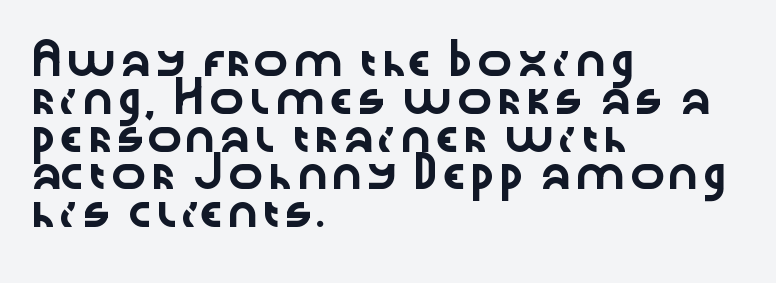
No word sits above an underline. The face used here is proportionally spaced, like ordinary book or web type. Inter-character spacing is left at the font's built-in metrics. Does the copy run flush right? No — it runs flush left.
